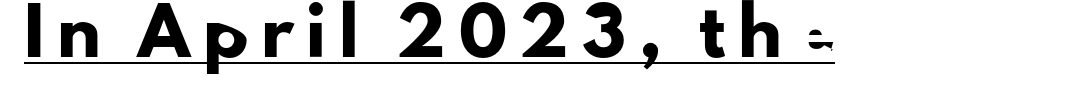
{"serif": "no", "italic": "no", "width": "normal", "stroke_contrast": "low", "x_height": "small", "monospaced": "no", "underline": "yes", "letter_spacing": "wide", "letter_spacing_em": 0.29, "glyph_px": 44}
